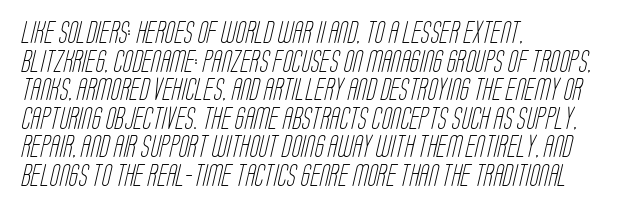
{"bold": "no", "underline": "no", "align": "left", "line_spacing": "normal", "line_spacing_ratio": 1.3, "letter_spacing": "normal", "letter_spacing_em": 0.0, "glyph_px": 22}
